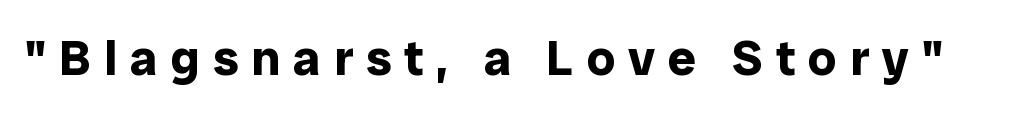
The image shows 50 px bold sans-serif type, upright; set unusually wide letter spacing (+0.26 em), not underlined; low stroke contrast and a medium x-height.
